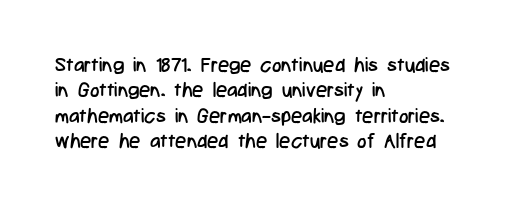
Q: Is the text bold? A: No.
Q: Is the text italic (slanted)? A: No, it is upright.
Q: Is the text underlined? A: No.
Q: How is the paragraph aligned? A: Left-aligned.
Q: Is the spacing between letters normal or unusually wide? A: Normal.
Q: Is the spacing between lines tight, normal or loose? A: Normal.
